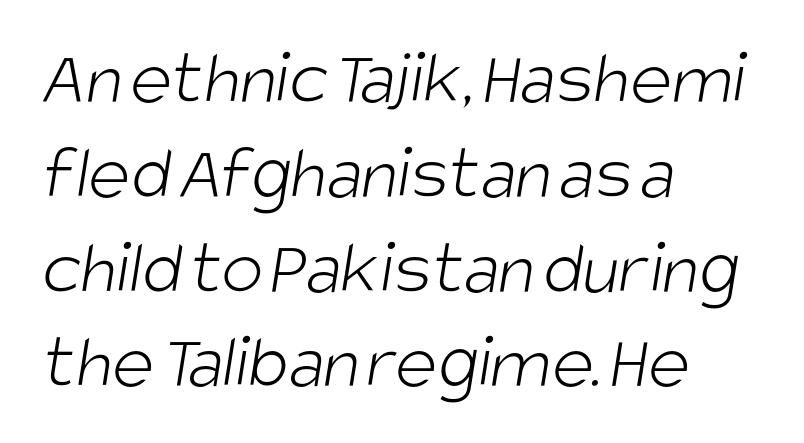
{"serif": "no", "bold": "no", "weight": "light", "width": "condensed", "stroke_contrast": "low", "x_height": "large", "monospaced": "no", "underline": "no", "align": "left", "line_spacing_ratio": 1.2, "letter_spacing": "normal", "letter_spacing_em": 0.0, "glyph_px": 79}
